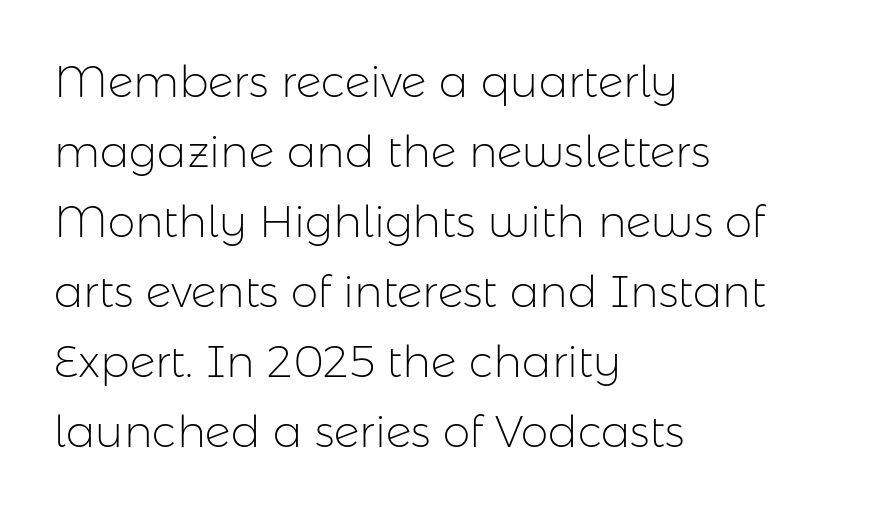
The image shows 44 px light sans-serif type, upright; set left-aligned, normal line spacing (1.59x), normal letter spacing, not underlined; low stroke contrast and a medium x-height.
